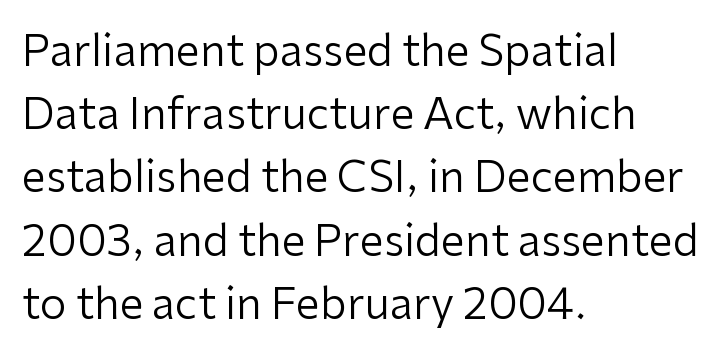
The image shows 43 px regular-weight sans-serif type, upright; set left-aligned, normal line spacing (1.47x), normal letter spacing, not underlined; low stroke contrast and a medium x-height.
